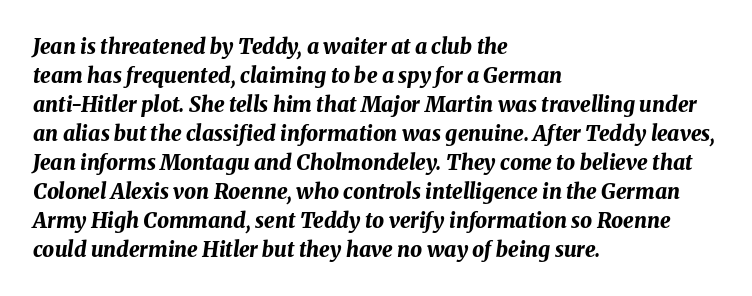
{"italic": "yes", "lean": "right", "slant_degrees": 8, "bold": "yes", "underline": "no", "align": "left", "line_spacing": "normal", "line_spacing_ratio": 1.38, "letter_spacing": "normal", "letter_spacing_em": 0.0, "glyph_px": 21}
